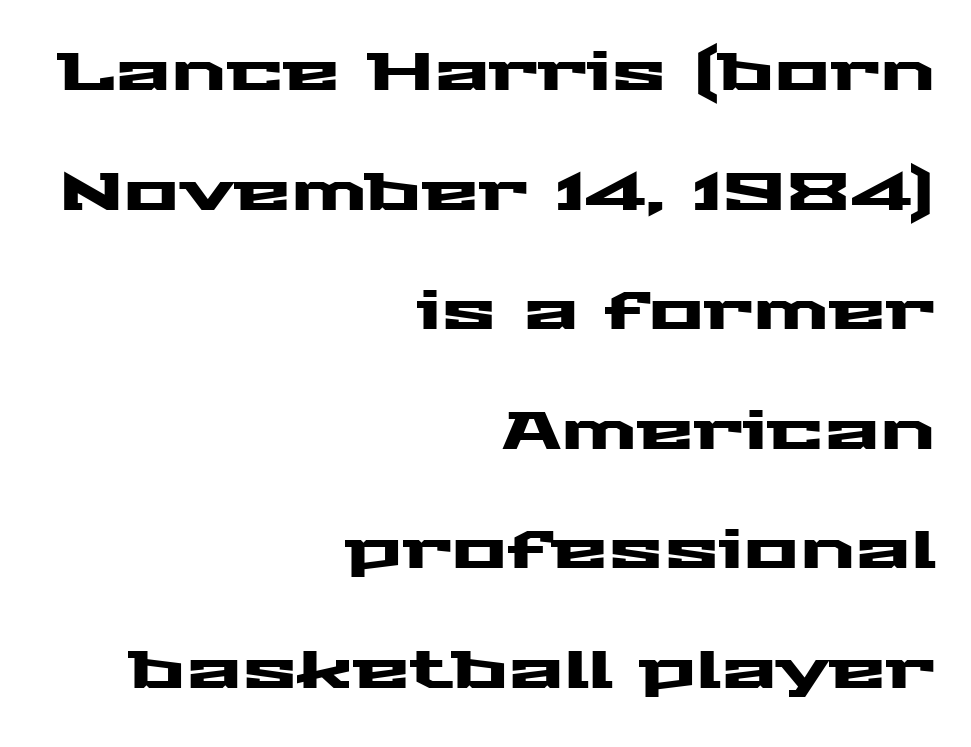
The image shows 52 px wide sans-serif type, upright; set right-aligned, loose line spacing (2.3x), normal letter spacing, not underlined; medium stroke contrast and a medium x-height.
